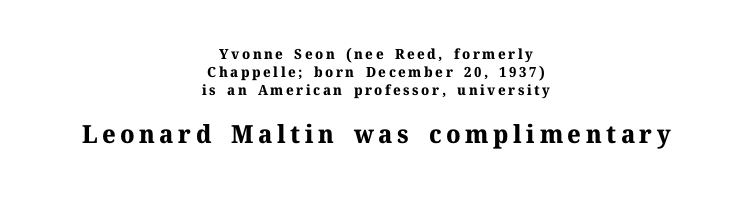
The passage shown stacks its lines at a standard gap. Vertical strokes here are truly vertical. Typesetter's note — lower block bumped up in size, upper block left smaller. Pretty heavy lettering here — definitely bold. The lines in this sample share a center point and differ in where they start and stop.
